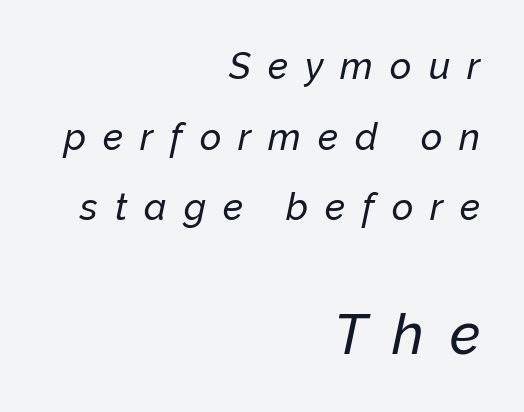
{"italic": "yes", "lean": "right", "slant_degrees": 12, "width": "normal", "stroke_contrast": "low", "x_height": "medium", "monospaced": "no", "underline": "no", "align": "right", "line_spacing": "loose", "line_spacing_ratio": 1.91, "letter_spacing": "wide", "letter_spacing_em": 0.46, "larger_block": "second", "size_ratio": 1.51, "glyph_px": 56}
